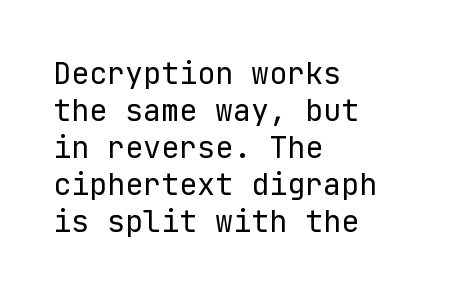
The image shows 30 px regular-weight sans-serif type, upright; set left-aligned, line spacing 1.23x, normal letter spacing, not underlined; low stroke contrast and a medium x-height.
